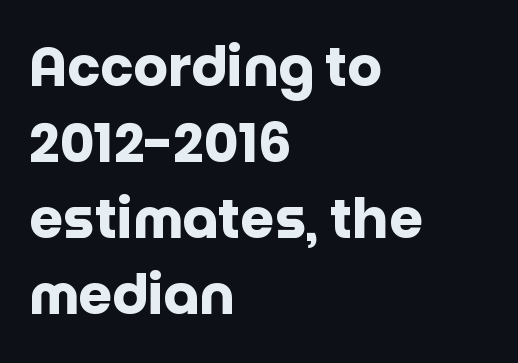
{"serif": "no", "italic": "no", "bold": "yes", "weight": "heavy", "width": "normal", "stroke_contrast": "low", "x_height": "large", "monospaced": "no", "underline": "no", "align": "left", "line_spacing": "normal", "line_spacing_ratio": 1.41, "letter_spacing": "normal", "letter_spacing_em": 0.0, "glyph_px": 54}
